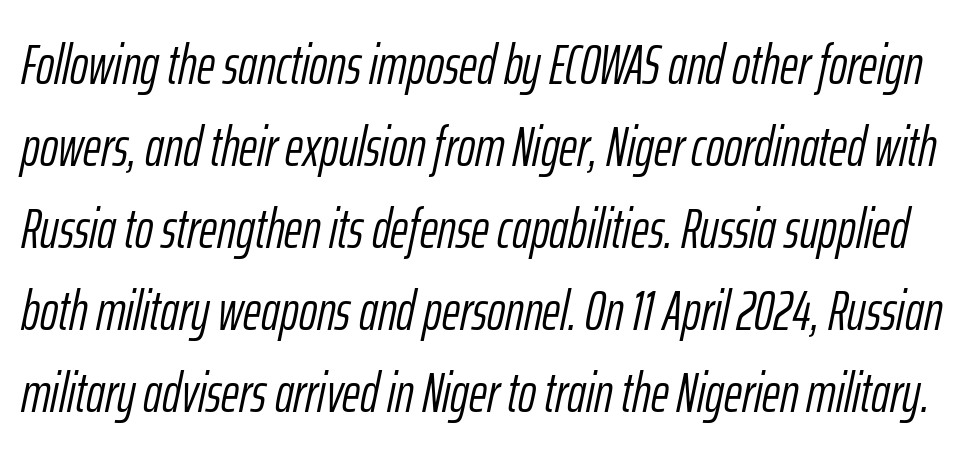
Q: Is the text bold? A: No.
Q: Is the text italic (slanted)? A: Yes, it leans right by about 12 degrees.
Q: Is the text underlined? A: No.
Q: Is the spacing between letters normal or unusually wide? A: Normal.
Q: Is the spacing between lines tight, normal or loose? A: Normal.
Q: Width (condensed, normal, or wide)? A: Condensed.
Q: Stroke contrast? A: Low.
Q: x-height? A: Medium.
Q: Monospaced? A: No.
